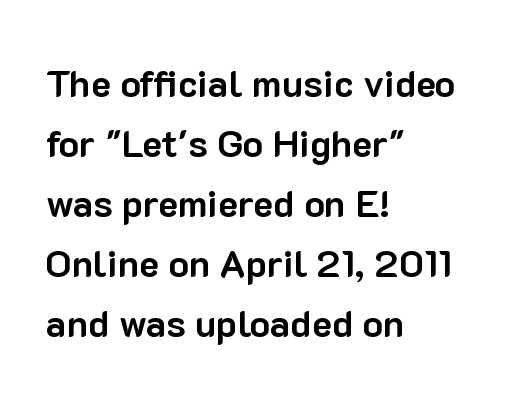
{"serif": "no", "italic": "no", "bold": "yes", "weight": "bold", "width": "normal", "stroke_contrast": "low", "x_height": "medium", "monospaced": "no", "underline": "no", "align": "left", "line_spacing": "normal", "line_spacing_ratio": 1.58, "letter_spacing": "normal", "letter_spacing_em": 0.0, "glyph_px": 38}
